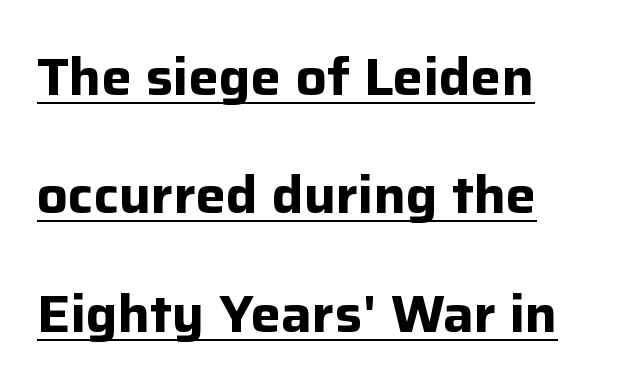
{"serif": "no", "italic": "no", "bold": "yes", "weight": "bold", "width": "normal", "stroke_contrast": "low", "x_height": "medium", "monospaced": "no", "underline": "yes", "align": "left", "line_spacing": "loose", "line_spacing_ratio": 2.32, "letter_spacing": "normal", "letter_spacing_em": 0.0, "glyph_px": 51}
